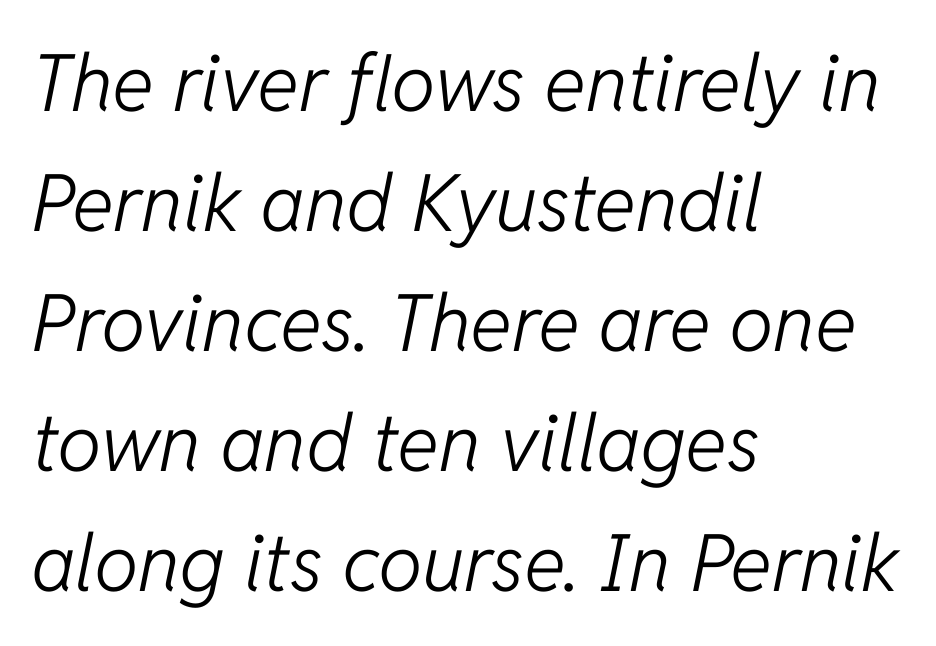
{"italic": "yes", "lean": "right", "slant_degrees": 11, "bold": "no", "weight": "light", "width": "normal", "stroke_contrast": "low", "x_height": "medium", "monospaced": "no", "underline": "no", "align": "left", "line_spacing": "normal", "line_spacing_ratio": 1.52, "letter_spacing": "normal", "letter_spacing_em": 0.0, "glyph_px": 79}
